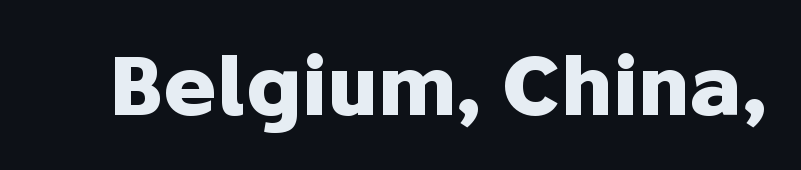
Q: Is the text bold? A: Yes.
Q: Is the text italic (slanted)? A: No, it is upright.
Q: Is the typeface a serif or a sans-serif typeface? A: Sans-serif.
Q: Is the text underlined? A: No.
Q: Is the spacing between letters normal or unusually wide? A: Normal.
Q: Width (condensed, normal, or wide)? A: Normal.
Q: Stroke contrast? A: Low.
Q: x-height? A: Medium.
Q: Monospaced? A: No.
